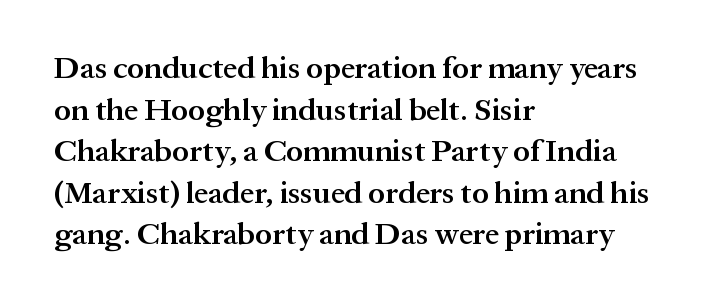
Q: Is the text bold? A: Semi-bold.
Q: Is the text italic (slanted)? A: No, it is upright.
Q: Is the typeface a serif or a sans-serif typeface? A: Serif.
Q: Is the text underlined? A: No.
Q: How is the paragraph aligned? A: Left-aligned.
Q: Is the spacing between letters normal or unusually wide? A: Normal.
Q: Is the spacing between lines tight, normal or loose? A: Normal.
Q: Width (condensed, normal, or wide)? A: Normal.
Q: Stroke contrast? A: Medium.
Q: x-height? A: Medium.
Q: Monospaced? A: No.
